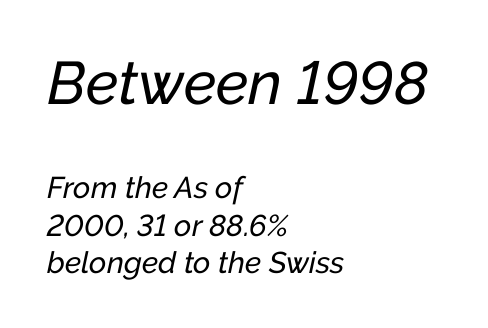
Q: Is the text italic (slanted)? A: Yes, it leans right by about 12 degrees.
Q: Is the text underlined? A: No.
Q: How is the paragraph aligned? A: Left-aligned.
Q: Is the spacing between letters normal or unusually wide? A: Normal.
Q: Which block of text is set in a larger size, the first (top) or the second (bottom)? A: The first (top) one.
Q: Width (condensed, normal, or wide)? A: Normal.
Q: Stroke contrast? A: Low.
Q: x-height? A: Medium.
Q: Monospaced? A: No.
